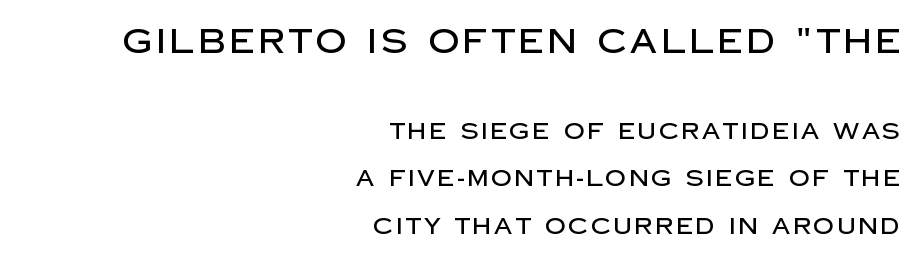
The image shows 34 px sans-serif type, upright; set right-aligned, loose line spacing (2.07x), not underlined; the first (top) block is 1.48x larger; low stroke contrast and a large x-height.
